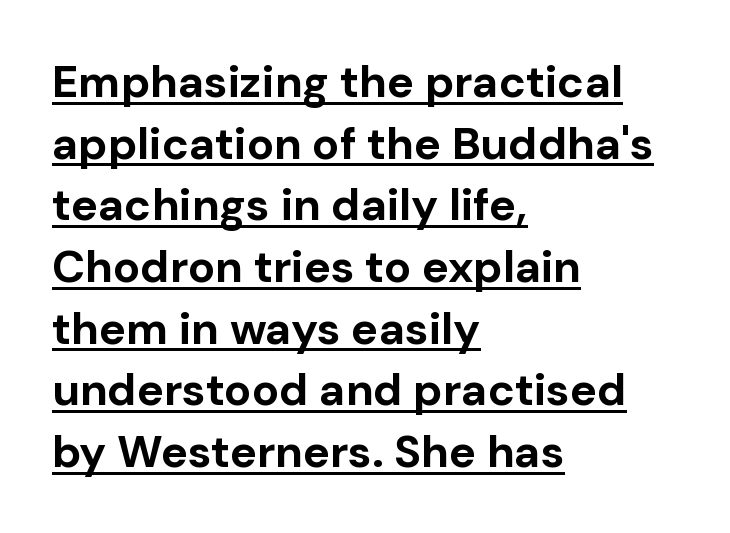
The image shows 45 px bold sans-serif type, upright; set left-aligned, normal line spacing (1.37x), normal letter spacing, underlined; low stroke contrast and a medium x-height.
